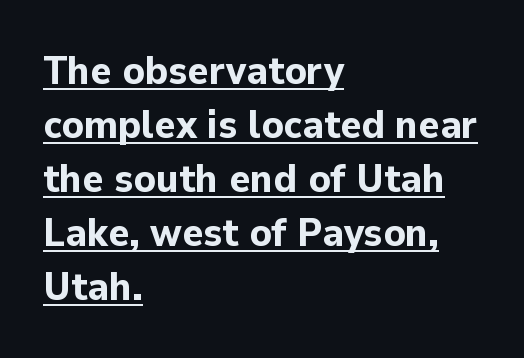
The image shows 40 px bold sans-serif type, upright; set left-aligned, normal line spacing (1.35x), normal letter spacing, underlined; low stroke contrast and a medium x-height.
